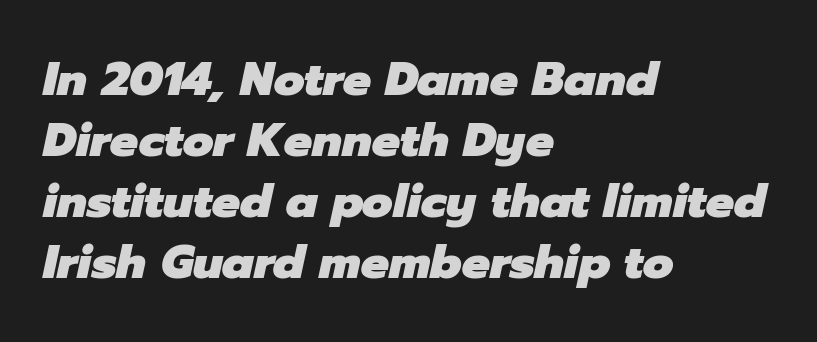
{"italic": "yes", "lean": "right", "slant_degrees": 12, "bold": "yes", "weight": "heavy", "width": "normal", "stroke_contrast": "low", "x_height": "medium", "monospaced": "no", "underline": "no", "align": "left", "line_spacing": "normal", "line_spacing_ratio": 1.3, "letter_spacing": "normal", "letter_spacing_em": 0.0, "glyph_px": 47}
